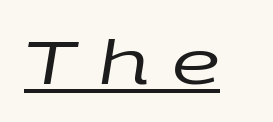
The typesetter has applied underlining to the passage shown. Tracking value appears strongly positive — letters spread wide. Proportional: the letters do not fall into vertical columns. Weight class: somewhere from thin through regular.
